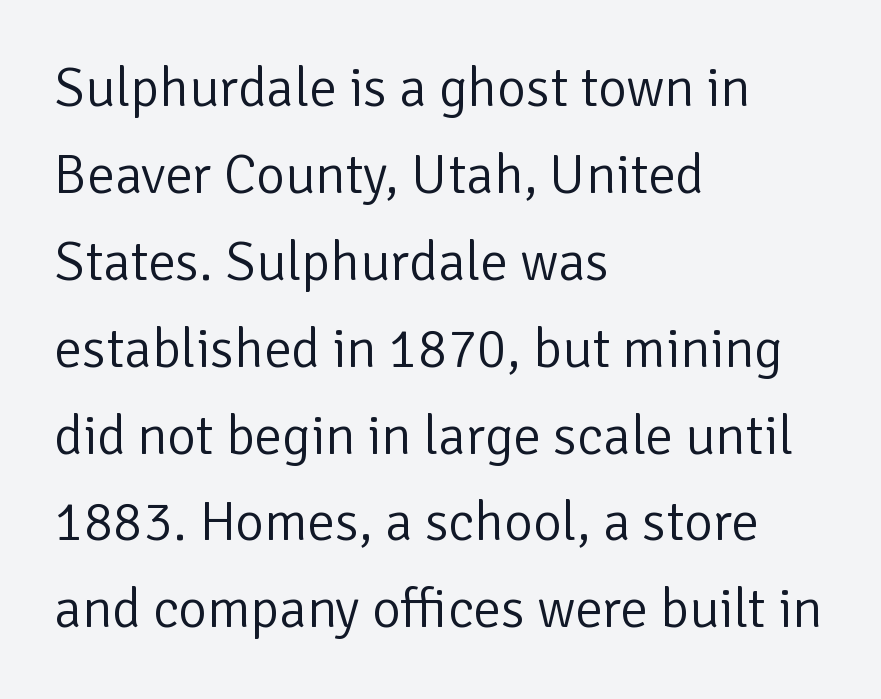
The typeface chosen for these lines omits serifs. Only glyphs here, with clear space below each row. The cut favours lightness, reaching ordinary text weight at its darkest. Leading matches the norm, producing a regular column. Tracking value appears to be zero — textbook default spacing.
